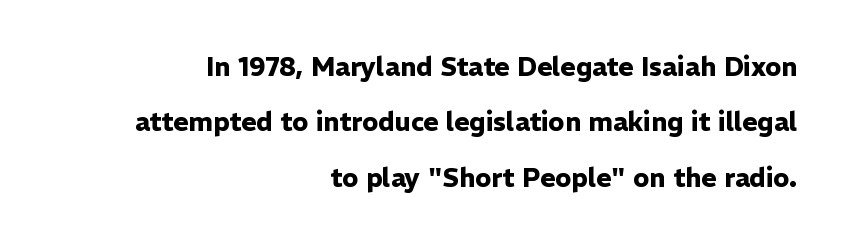
The image shows 26 px bold type, upright; set right-aligned, loose line spacing (2.13x), normal letter spacing, not underlined.
